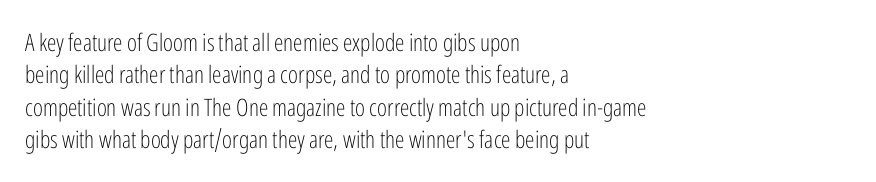
Q: Is the text bold? A: No.
Q: Is the text italic (slanted)? A: No, it is upright.
Q: Is the text underlined? A: No.
Q: How is the paragraph aligned? A: Left-aligned.
Q: Is the spacing between letters normal or unusually wide? A: Normal.
Q: Is the spacing between lines tight, normal or loose? A: Normal.
